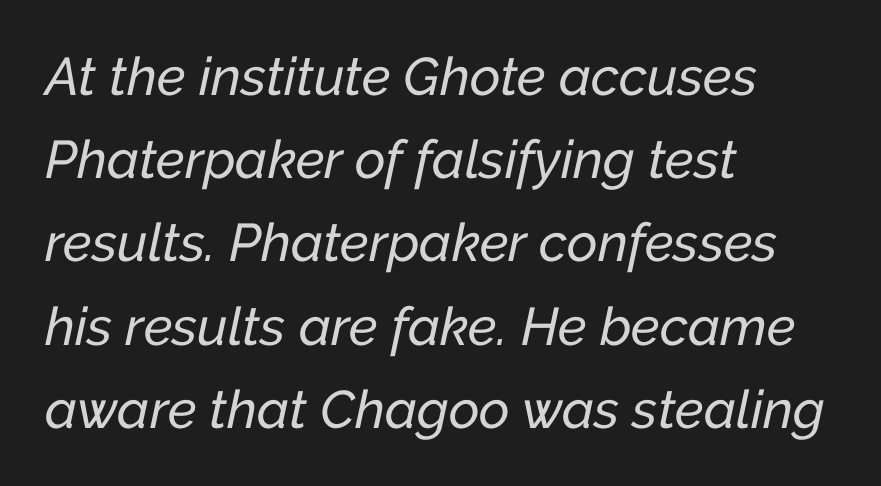
The image shows 53 px text type, italic (leaning right); set left-aligned, normal line spacing (1.57x), normal letter spacing, not underlined; low stroke contrast and a medium x-height.
